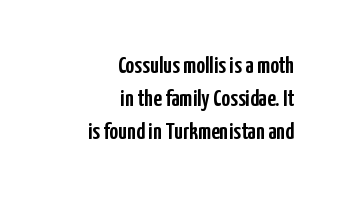
Short and long lines alike share a common ending point at right. In terms of letterspacing, this is plain default setting. Rows of type keep a routine distance in the vertical direction. This is roman type, the default non-slanted kind. This rendering features lettering with no underline.
